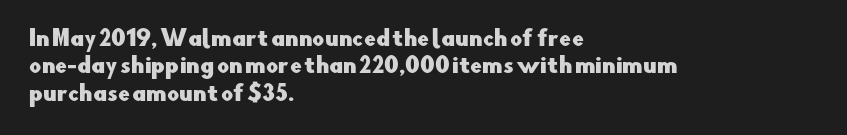
{"italic": "no", "underline": "no", "align": "left", "line_spacing": "normal", "line_spacing_ratio": 1.3, "letter_spacing": "normal", "letter_spacing_em": 0.0, "glyph_px": 21}
